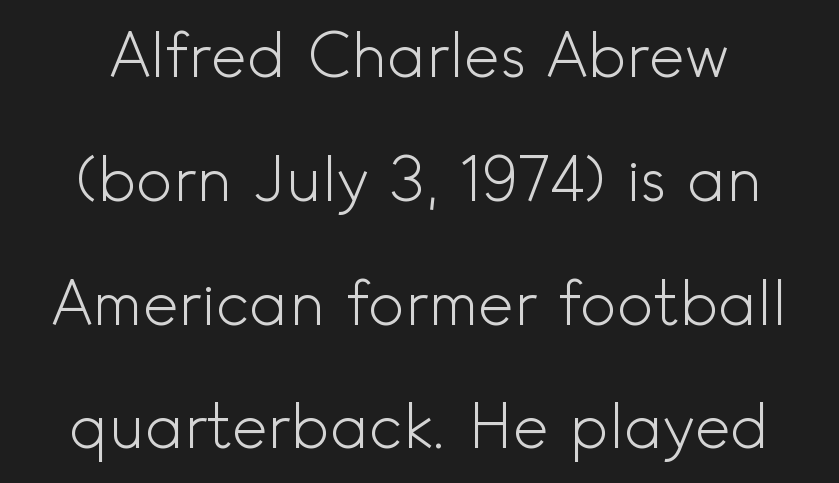
The image shows 61 px light sans-serif type, upright; set loose line spacing (2.03x), normal letter spacing, not underlined; a small x-height.
